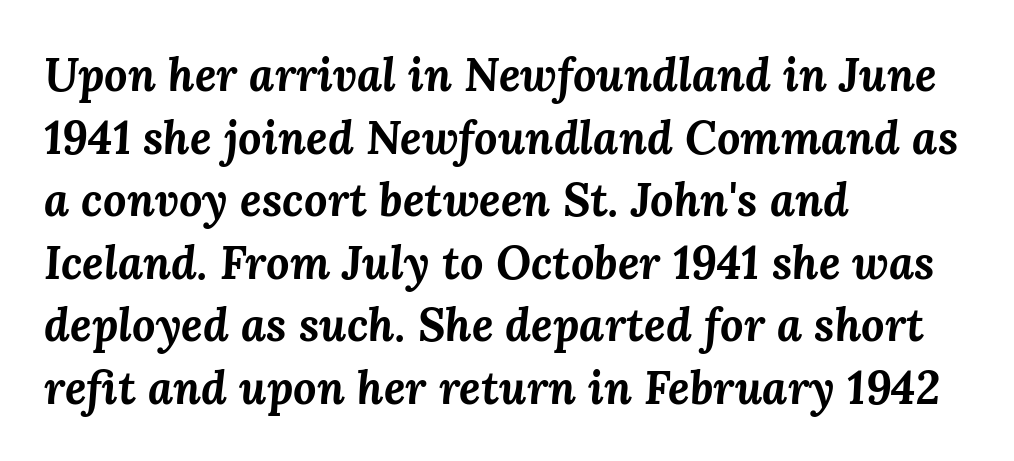
{"italic": "yes", "lean": "right", "slant_degrees": 3, "bold": "yes", "weight": "bold", "width": "normal", "stroke_contrast": "medium", "x_height": "medium", "monospaced": "no", "underline": "no", "align": "left", "line_spacing": "normal", "line_spacing_ratio": 1.36, "letter_spacing": "normal", "letter_spacing_em": 0.0, "glyph_px": 46}
